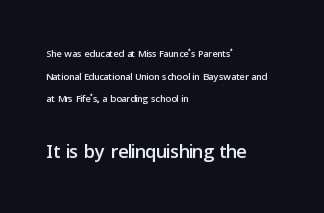
The image shows 27 px text type, upright; set left-aligned, normal line spacing (1.62x), normal letter spacing, not underlined; the second (bottom) block is 1.93x larger.
